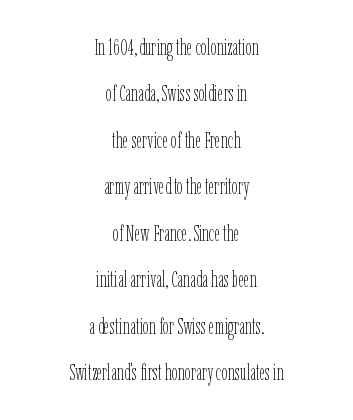
The image shows 22 px text type, upright; set centered, loose line spacing (2.11x), normal letter spacing, not underlined.
